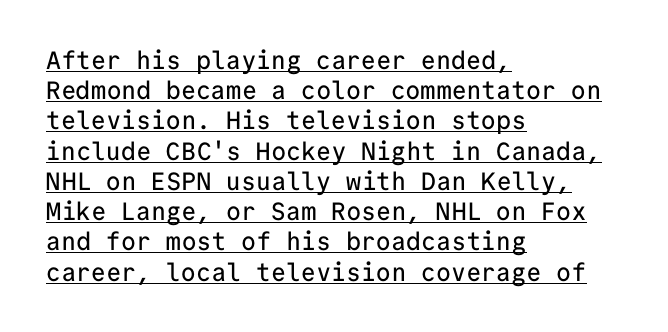
{"italic": "no", "underline": "yes", "align": "left", "line_spacing_ratio": 1.21, "letter_spacing": "normal", "letter_spacing_em": 0.0, "glyph_px": 25}
